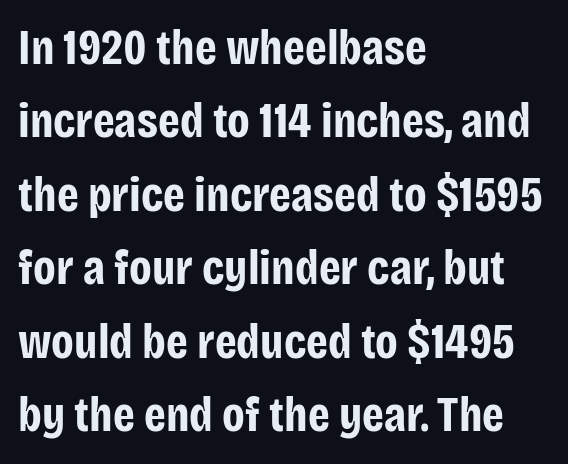
{"serif": "no", "italic": "no", "bold": "yes", "weight": "bold", "width": "condensed", "stroke_contrast": "low", "x_height": "large", "monospaced": "no", "underline": "no", "align": "left", "line_spacing": "normal", "line_spacing_ratio": 1.5, "letter_spacing": "normal", "letter_spacing_em": 0.0, "glyph_px": 49}
